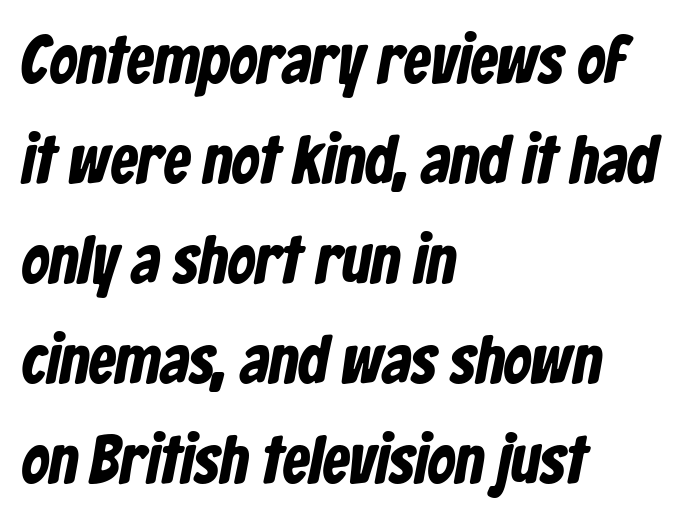
{"serif": "no", "width": "condensed", "stroke_contrast": "low", "x_height": "medium", "monospaced": "no", "underline": "no", "align": "left", "line_spacing": "normal", "line_spacing_ratio": 1.47, "letter_spacing": "normal", "letter_spacing_em": 0.0, "glyph_px": 68}
